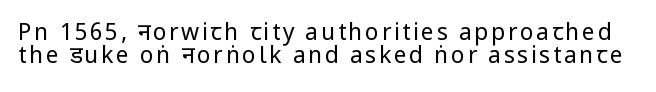
The image shows 23 px text type, upright; set tight line spacing (1.01x), not underlined.
